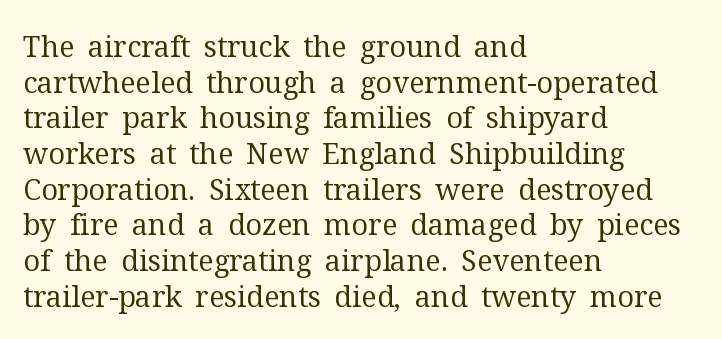
Q: Is the text bold? A: No.
Q: Is the text italic (slanted)? A: No, it is upright.
Q: Is the typeface a serif or a sans-serif typeface? A: Serif.
Q: Is the text underlined? A: No.
Q: How is the paragraph aligned? A: Left-aligned.
Q: Is the spacing between letters normal or unusually wide? A: Normal.
Q: Width (condensed, normal, or wide)? A: Normal.
Q: Stroke contrast? A: Medium.
Q: x-height? A: Medium.
Q: Monospaced? A: No.
